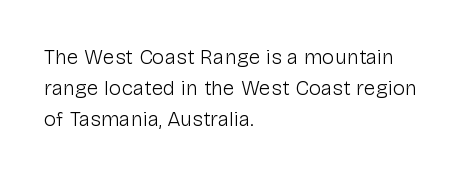
No chunkiness to these letters — they're not bold. The area under the type is left untouched. This rendering uses left alignment, leaving the right contour irregular. The font's upright variant was chosen for this text. Compared with typical body copy, the letter spacing here is the same.
